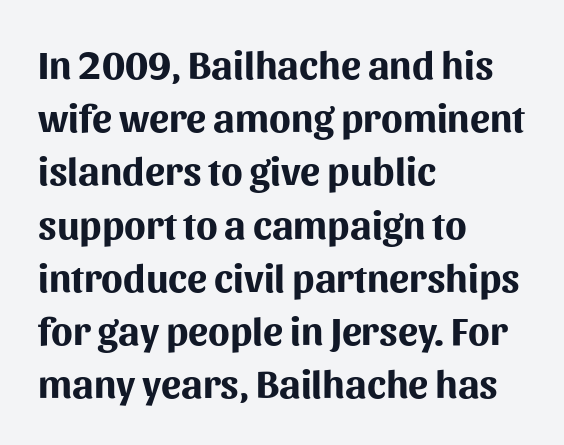
Look at the stroke-to-counter ratio: heavy, a bold. Reading down the column, the eye jumps a familiar distance to each next line. Observe the absence of serifs on each vertical stroke in this sample. The rendering keeps characters at their native spacing. Clear beneath every line of the passage.
